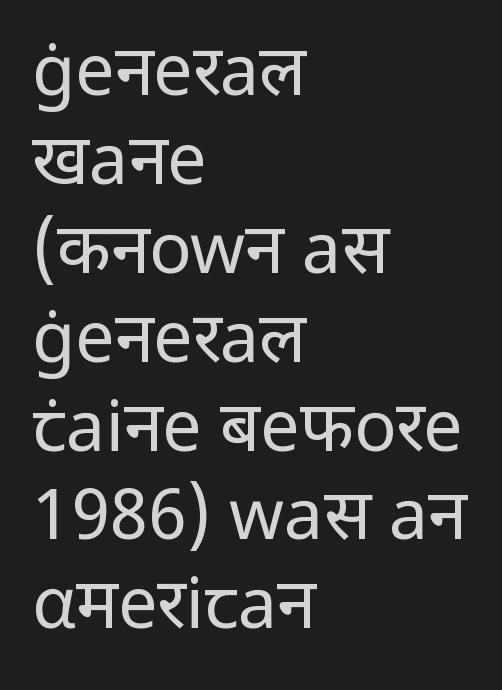
Is there much room between lines? A standard amount, neither cramped nor airy. Short and long lines alike share a common starting point at left. Nothing sits at the stroke ends, so this counts as sans-serif. Plain, unruled lines of type. In terms of letterspacing, this is plain default setting.
